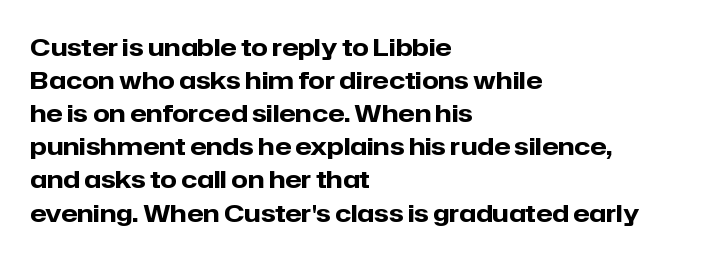
The image shows 24 px bold type, upright; set left-aligned, normal line spacing (1.38x), normal letter spacing, not underlined.
